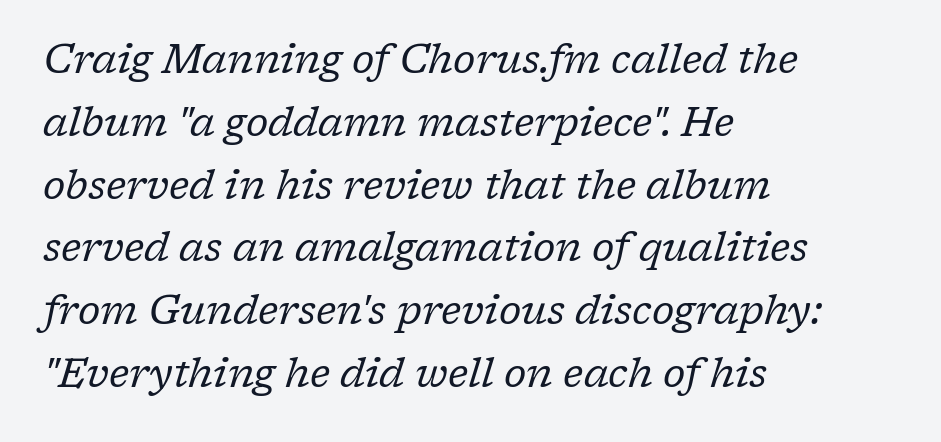
The image shows 40 px regular-weight serif type, italic (leaning right); set left-aligned, normal line spacing (1.57x), normal letter spacing, not underlined; low stroke contrast and a medium x-height.
